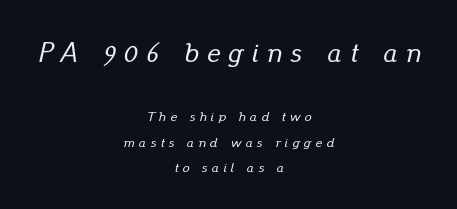
There's an unmistakable incline to the writing here. The letters in the upper block stand taller than those in the block below. This rendering features lettering with no underline. This sample has the flowing, uneven cadence of proportional lettering. The paragraph shown floats in the horizontal middle. The letterforms stand isolated, each surrounded by extra space.
